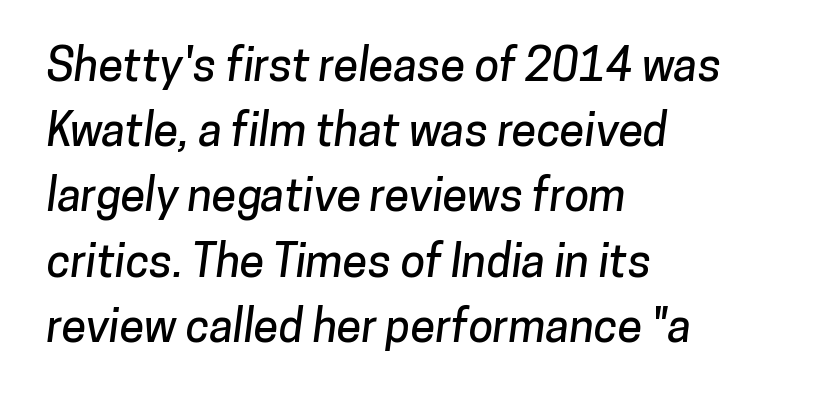
The image shows 45 px sans-serif type; set left-aligned, normal line spacing (1.45x), normal letter spacing, not underlined; low stroke contrast and a medium x-height.
